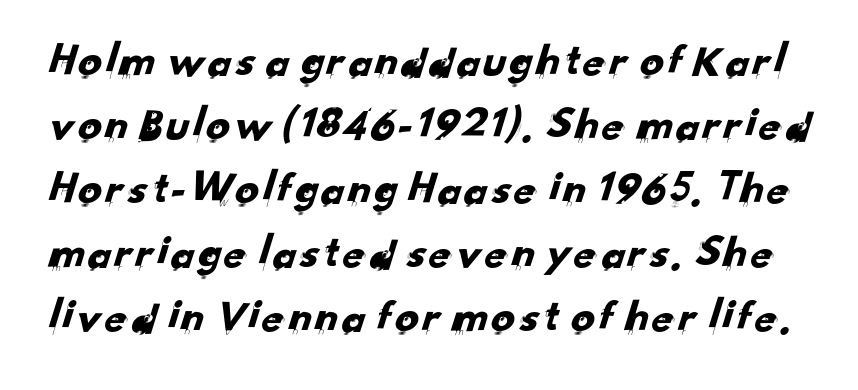
Q: Is the typeface a serif or a sans-serif typeface? A: Sans-serif.
Q: Is the text underlined? A: No.
Q: Is the spacing between letters normal or unusually wide? A: Normal.
Q: Is the spacing between lines tight, normal or loose? A: Normal.
Q: Width (condensed, normal, or wide)? A: Normal.
Q: Stroke contrast? A: Low.
Q: x-height? A: Small.
Q: Monospaced? A: No.
